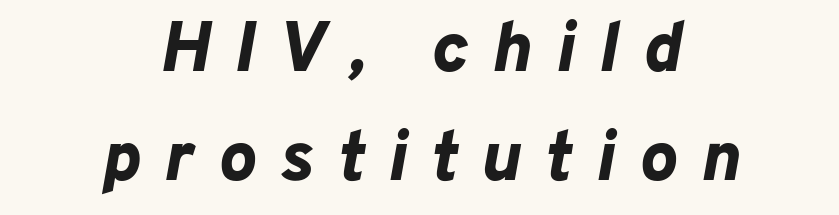
Q: Is the text bold? A: Yes.
Q: Is the text italic (slanted)? A: Yes, it leans right by about 10 degrees.
Q: Is the text underlined? A: No.
Q: How is the paragraph aligned? A: Centered.
Q: Is the spacing between letters normal or unusually wide? A: Unusually wide.
Q: Is the spacing between lines tight, normal or loose? A: Normal.
Q: Width (condensed, normal, or wide)? A: Normal.
Q: Stroke contrast? A: Low.
Q: x-height? A: Medium.
Q: Monospaced? A: No.
